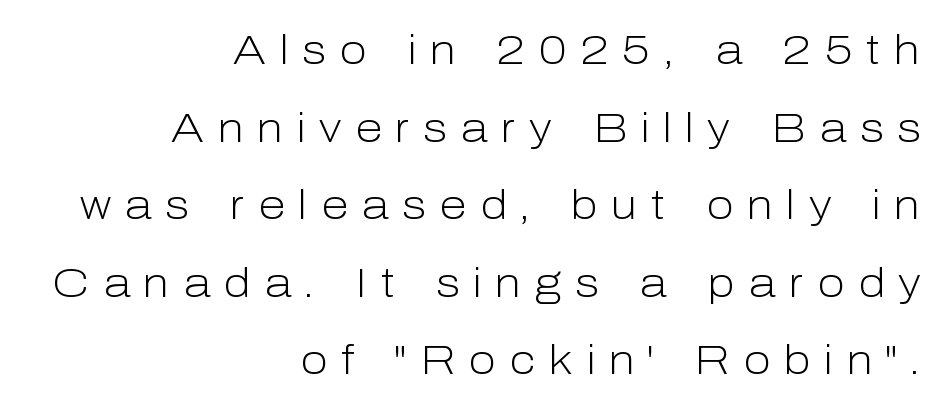
Q: Is the text bold? A: No.
Q: Is the text italic (slanted)? A: No, it is upright.
Q: Is the typeface a serif or a sans-serif typeface? A: Sans-serif.
Q: Is the text underlined? A: No.
Q: How is the paragraph aligned? A: Right-aligned.
Q: Is the spacing between letters normal or unusually wide? A: Unusually wide.
Q: Is the spacing between lines tight, normal or loose? A: Loose.
Q: Width (condensed, normal, or wide)? A: Normal.
Q: Stroke contrast? A: Low.
Q: x-height? A: Medium.
Q: Monospaced? A: No.
